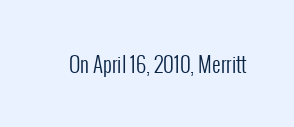
Q: Is the text bold? A: No.
Q: Is the text italic (slanted)? A: No, it is upright.
Q: Is the text underlined? A: No.
Q: Is the spacing between letters normal or unusually wide? A: Normal.
